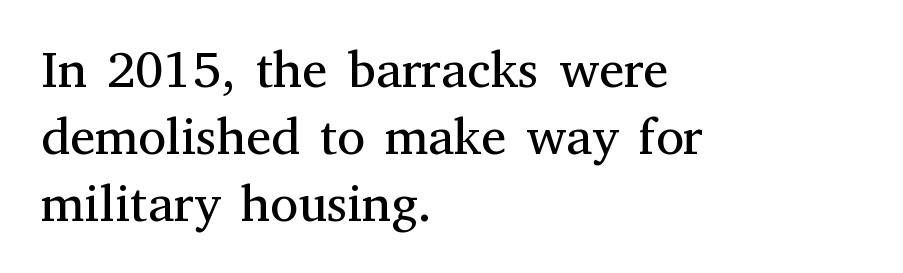
You could not count columns in this text — the font is proportionally spaced. One glance says typical: line gaps are just what's usual. The text was rendered using a seriffed face with decorative stroke endings. Casual observation: everything's shoved over to the left. Tracking value appears to be zero — textbook default spacing.
